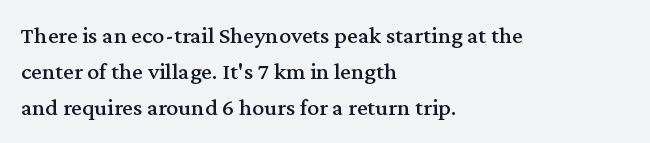
The image shows 24 px text type, upright; set left-aligned, normal line spacing (1.51x), normal letter spacing, not underlined.
